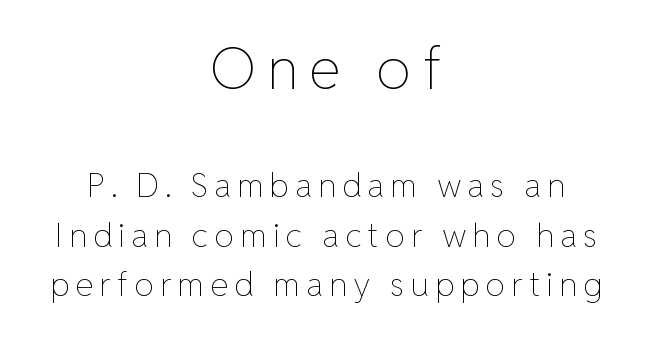
{"italic": "no", "bold": "no", "weight": "thin", "width": "normal", "stroke_contrast": "low", "x_height": "medium", "monospaced": "no", "underline": "no", "align": "center", "line_spacing": "normal", "line_spacing_ratio": 1.5, "larger_block": "first", "size_ratio": 1.76, "glyph_px": 58}
